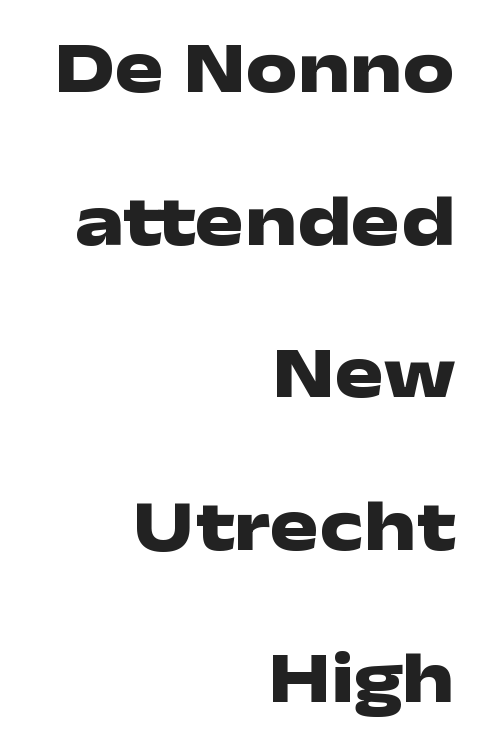
{"serif": "no", "italic": "no", "bold": "yes", "weight": "heavy", "width": "wide", "stroke_contrast": "low", "x_height": "medium", "monospaced": "no", "underline": "no", "align": "right", "line_spacing": "loose", "line_spacing_ratio": 2.09, "letter_spacing": "normal", "letter_spacing_em": 0.0, "glyph_px": 73}
